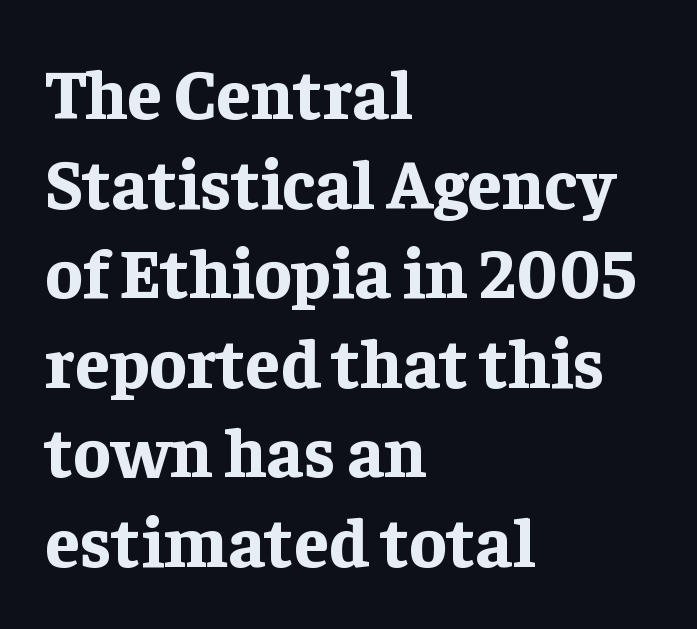
The image shows 70 px bold serif type, upright; set left-aligned, normal line spacing (1.28x), normal letter spacing, not underlined; low stroke contrast and a medium x-height.
